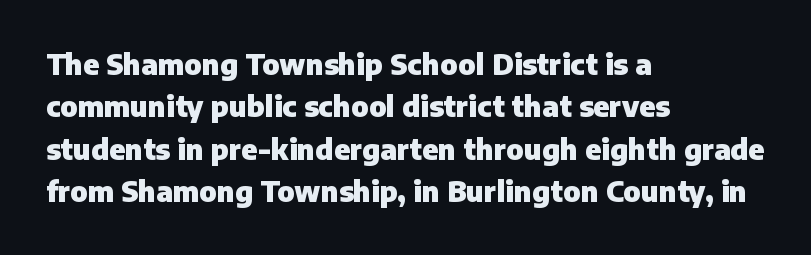
{"serif": "no", "italic": "no", "bold": "yes", "weight": "heavy", "width": "normal", "stroke_contrast": "low", "x_height": "medium", "monospaced": "no", "underline": "no", "align": "left", "line_spacing": "normal", "line_spacing_ratio": 1.51, "letter_spacing": "normal", "letter_spacing_em": 0.0, "glyph_px": 28}
